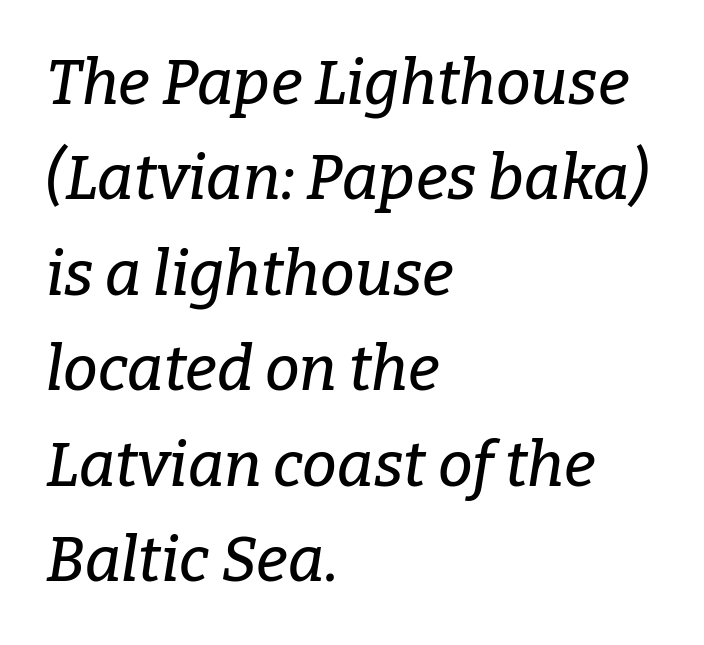
{"serif": "yes", "italic": "yes", "lean": "right", "slant_degrees": 9, "width": "normal", "stroke_contrast": "low", "x_height": "medium", "monospaced": "no", "underline": "no", "align": "left", "line_spacing": "normal", "line_spacing_ratio": 1.54, "letter_spacing": "normal", "letter_spacing_em": 0.0, "glyph_px": 62}
